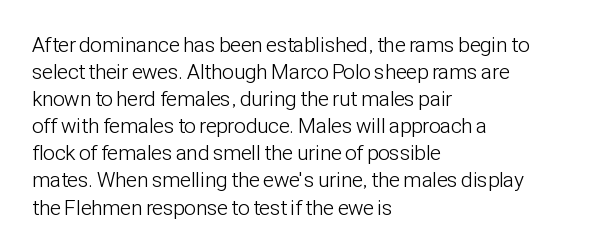
The passage shown is not underscored anywhere. Summary of vertical rhythm: regular, with standard interline spacing. The rag falls on the right side of this text block. Notice how the stems are strictly vertical — no italics here. Vertical stems look standard width or narrower in stroke.
